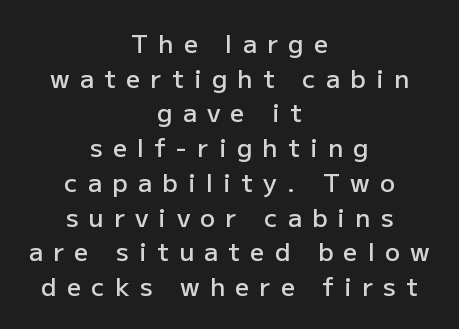
These lines are centered, leaving both edges ragged. These lines carry some extra weight — a demibold, not a full bold. Students, observe: this is what conventionally led text looks like. Honestly, there is no underline to notice here at all.
